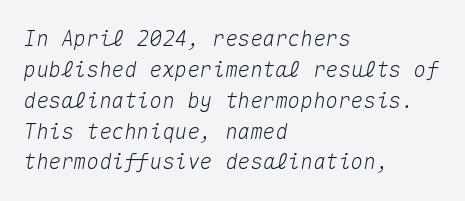
The image shows 21 px text type, italic (leaning right); set left-aligned, normal line spacing (1.47x), normal letter spacing, not underlined.
